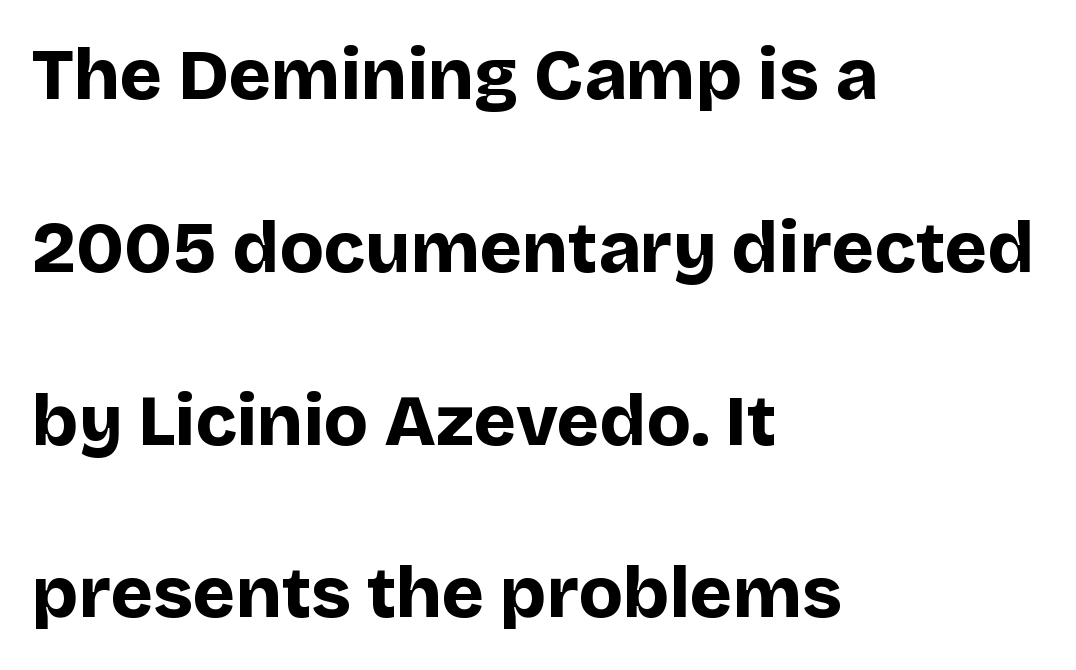
Layout note: lines flush left. If you drew a line through each stem, it would be perfectly vertical. Set as a true bold cut, around the 700 mark. The designer dialed line spacing up above the default.
